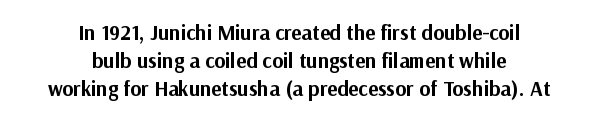
Q: Is the text bold? A: Yes.
Q: Is the text italic (slanted)? A: No, it is upright.
Q: Is the text underlined? A: No.
Q: How is the paragraph aligned? A: Centered.
Q: Is the spacing between letters normal or unusually wide? A: Normal.
Q: Is the spacing between lines tight, normal or loose? A: Normal.
